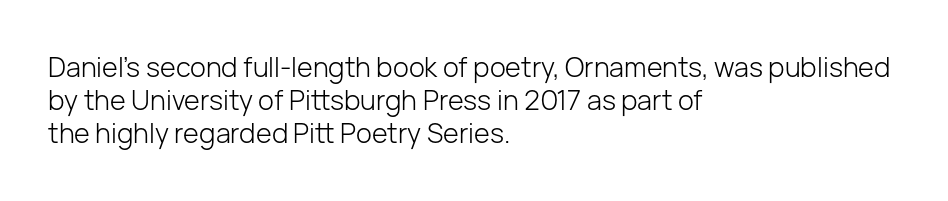
The zone under the glyphs is completely vacant. The passage is arranged the way most books set body copy — flush left. The type sits square on the baseline with zero lean. Weight: in the light-to-regular range. In terms of letterspacing, this is plain default setting.
